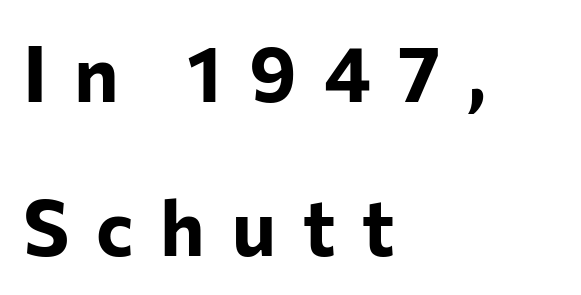
The image shows 77 px bold sans-serif type, upright; set left-aligned, loose line spacing (2.0x), unusually wide letter spacing (+0.35 em), not underlined; low stroke contrast and a medium x-height.
